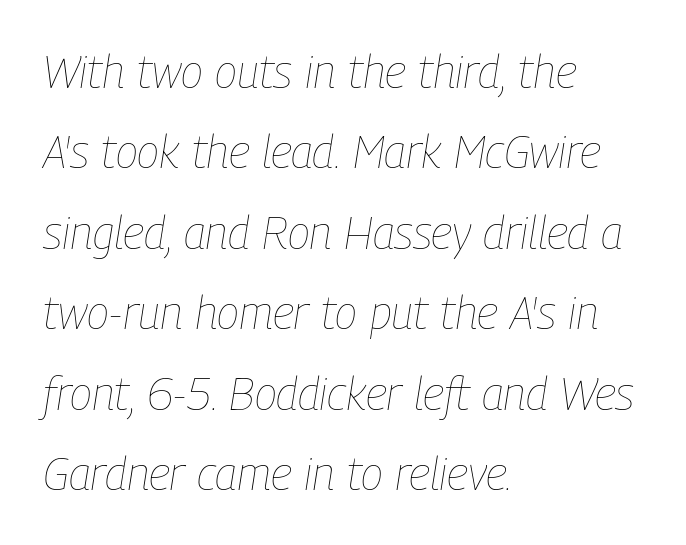
{"italic": "yes", "lean": "right", "slant_degrees": 9, "bold": "no", "weight": "thin", "width": "condensed", "stroke_contrast": "low", "x_height": "medium", "monospaced": "no", "underline": "no", "align": "left", "line_spacing_ratio": 1.75, "letter_spacing": "normal", "letter_spacing_em": 0.0, "glyph_px": 46}
